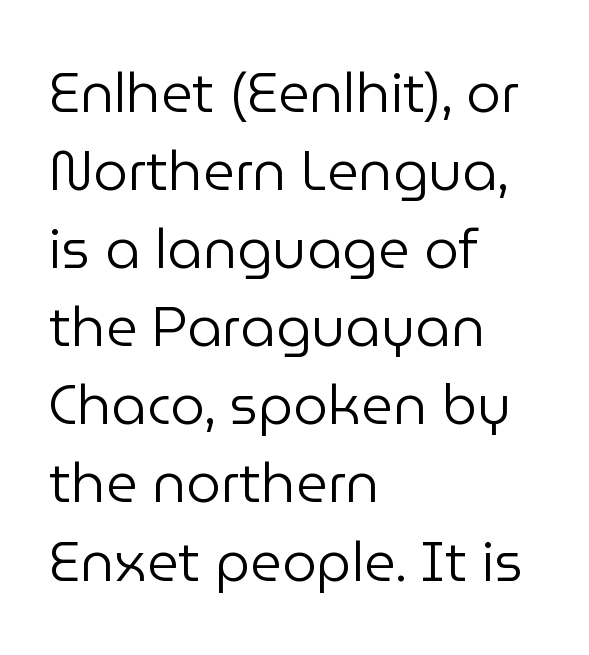
Q: Is the text bold? A: No.
Q: Is the text italic (slanted)? A: No, it is upright.
Q: Is the typeface a serif or a sans-serif typeface? A: Sans-serif.
Q: Is the text underlined? A: No.
Q: How is the paragraph aligned? A: Left-aligned.
Q: Is the spacing between letters normal or unusually wide? A: Normal.
Q: Is the spacing between lines tight, normal or loose? A: Normal.
Q: Width (condensed, normal, or wide)? A: Normal.
Q: Stroke contrast? A: Low.
Q: x-height? A: Medium.
Q: Monospaced? A: No.
